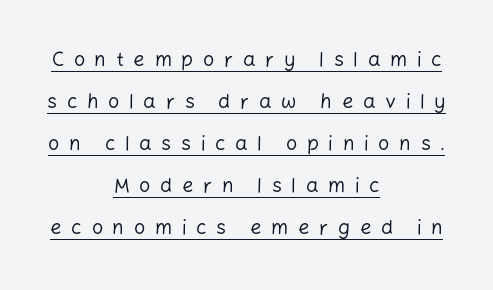
The image shows 20 px text type, upright; set centered, loose line spacing (2.1x), unusually wide letter spacing (+0.48 em), underlined.
